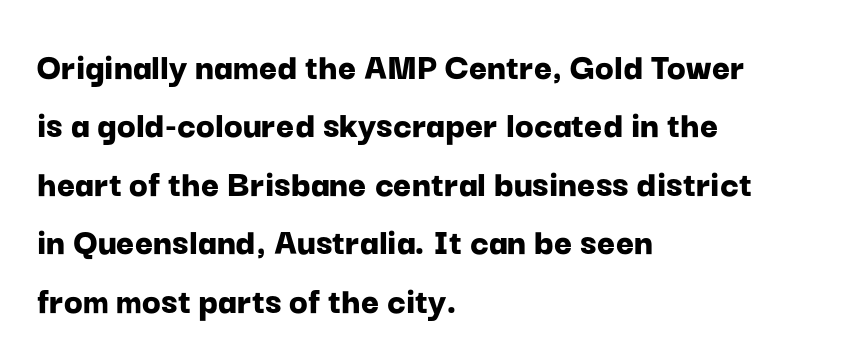
The image shows 39 px bold sans-serif type, upright; set left-aligned, normal line spacing (1.5x), normal letter spacing, not underlined; low stroke contrast and a medium x-height.
